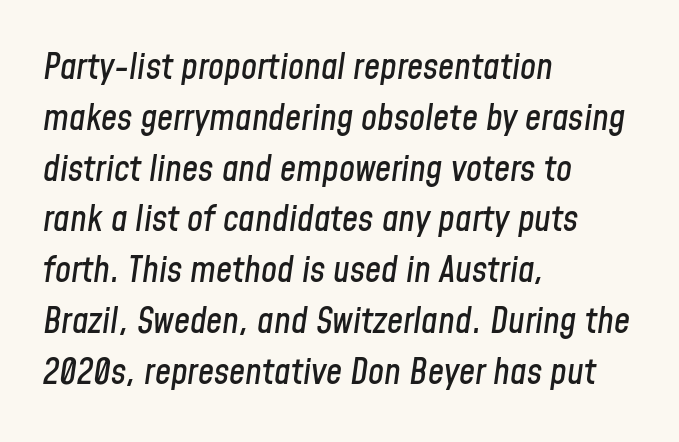
The image shows 36 px condensed type, italic (leaning right); set left-aligned, normal line spacing (1.41x), normal letter spacing, not underlined; low stroke contrast and a medium x-height.
